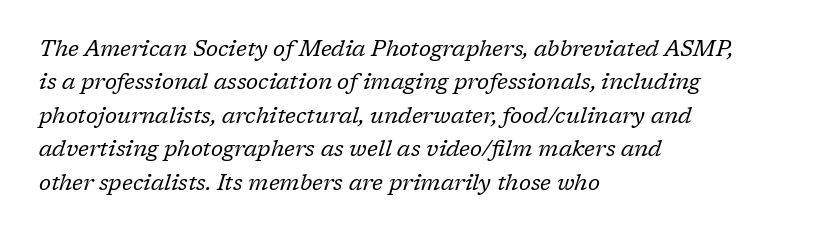
{"italic": "yes", "lean": "right", "slant_degrees": 17, "bold": "no", "underline": "no", "align": "left", "line_spacing": "normal", "line_spacing_ratio": 1.52, "letter_spacing": "normal", "letter_spacing_em": 0.0, "glyph_px": 22}
